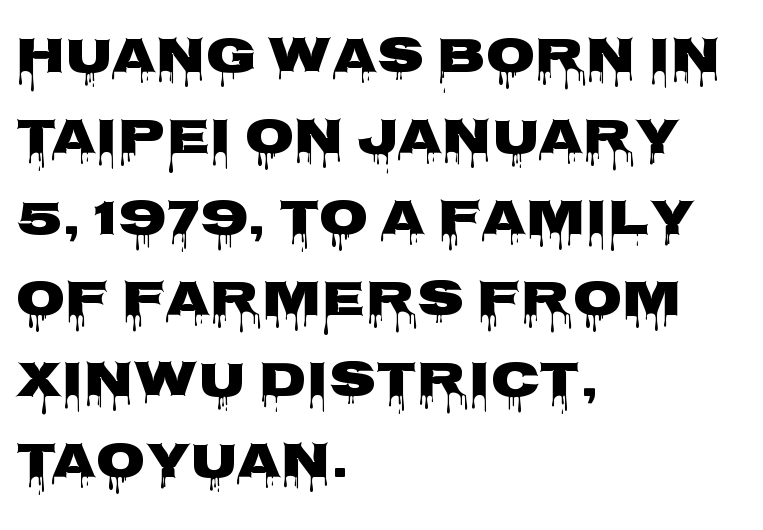
Q: Is the text bold? A: Yes.
Q: Is the text italic (slanted)? A: No, it is upright.
Q: Is the typeface a serif or a sans-serif typeface? A: Sans-serif.
Q: Is the text underlined? A: No.
Q: How is the paragraph aligned? A: Left-aligned.
Q: Is the spacing between letters normal or unusually wide? A: Normal.
Q: Is the spacing between lines tight, normal or loose? A: Normal.
Q: Width (condensed, normal, or wide)? A: Wide.
Q: Stroke contrast? A: Low.
Q: x-height? A: Large.
Q: Monospaced? A: No.
